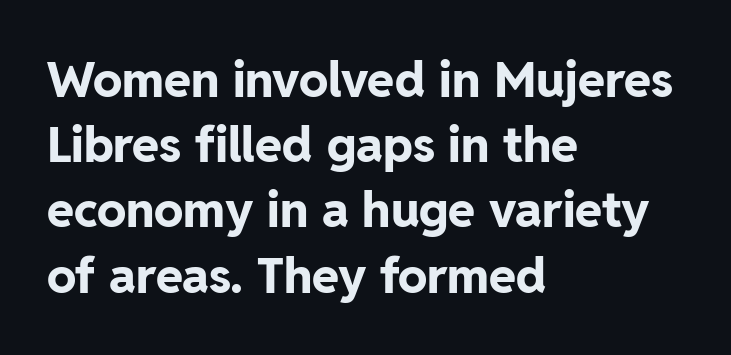
The image shows 49 px bold sans-serif type, upright; set left-aligned, normal line spacing (1.33x), normal letter spacing, not underlined; low stroke contrast and a medium x-height.
